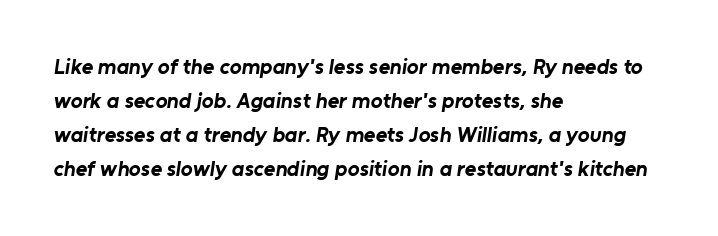
{"bold": "yes", "underline": "no", "align": "left", "line_spacing": "normal", "line_spacing_ratio": 1.55, "letter_spacing": "normal", "letter_spacing_em": 0.0, "glyph_px": 22}
